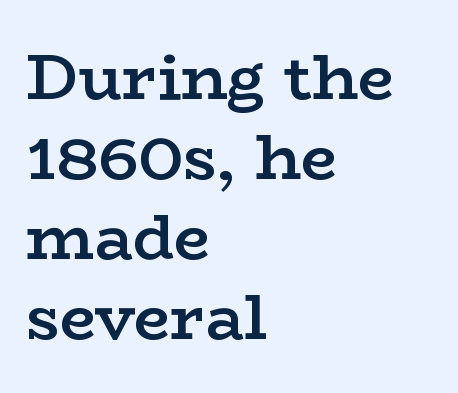
{"serif": "yes", "italic": "no", "bold": "semi", "weight": "semibold", "width": "wide", "stroke_contrast": "low", "x_height": "medium", "monospaced": "no", "underline": "no", "align": "left", "line_spacing": "normal", "line_spacing_ratio": 1.25, "letter_spacing": "normal", "letter_spacing_em": 0.0, "glyph_px": 64}
